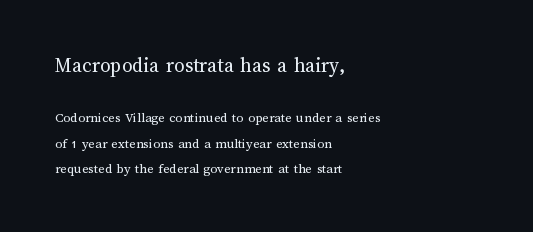
Q: Is the text bold? A: No.
Q: Is the text italic (slanted)? A: No, it is upright.
Q: Is the text underlined? A: No.
Q: How is the paragraph aligned? A: Left-aligned.
Q: Is the spacing between letters normal or unusually wide? A: Normal.
Q: Which block of text is set in a larger size, the first (top) or the second (bottom)? A: The first (top) one.
